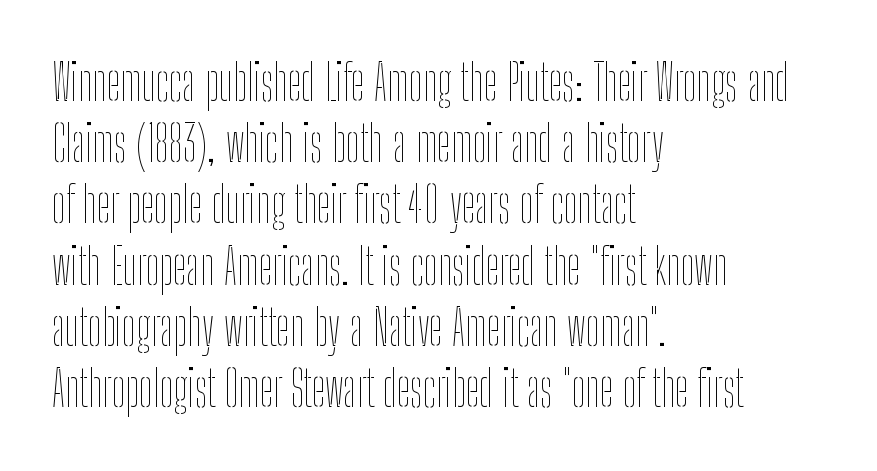
Each letter keeps its own natural width here, so spacing adapts to shape. The rendering uses a moderate line-height, typical for paragraphs. Reading down the block, your eye returns to a fixed left position each line. Inter-character spacing is left at the font's built-in metrics. Notice how the stems are strictly vertical — no italics here. Heft: none added — not bold.
